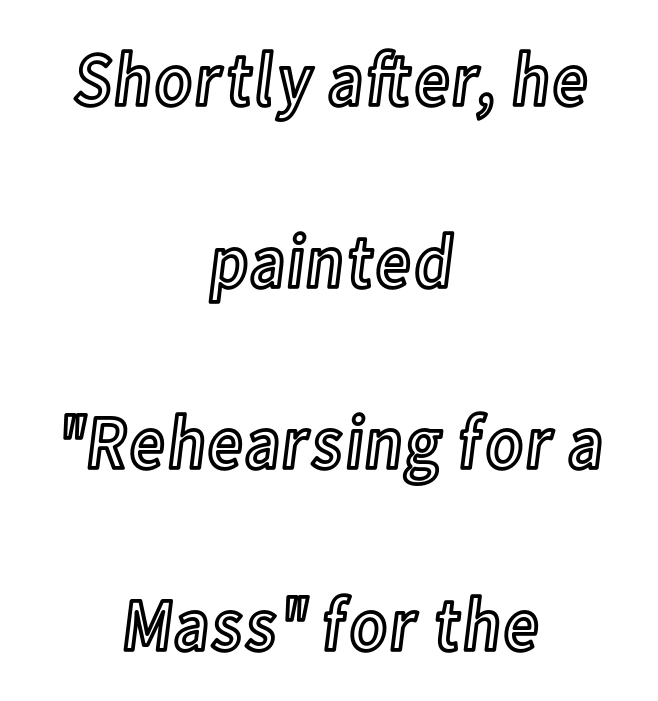
Q: Is the text italic (slanted)? A: Yes.
Q: Is the text underlined? A: No.
Q: How is the paragraph aligned? A: Centered.
Q: Is the spacing between letters normal or unusually wide? A: Normal.
Q: Is the spacing between lines tight, normal or loose? A: Loose.
Q: Width (condensed, normal, or wide)? A: Condensed.
Q: x-height? A: Medium.
Q: Monospaced? A: No.
